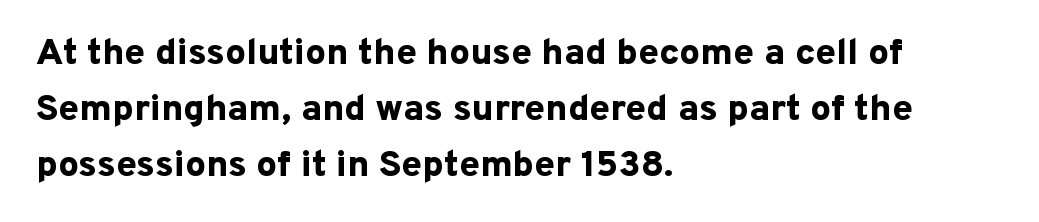
The image shows 37 px bold sans-serif type, upright; set left-aligned, normal line spacing (1.51x), normal letter spacing, not underlined; low stroke contrast and a medium x-height.
